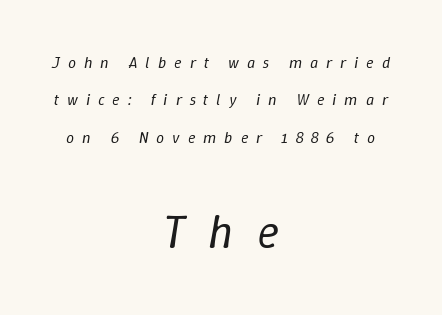
The image shows 47 px regular-weight type, italic (leaning right); set centered, loose line spacing (2.33x), unusually wide letter spacing (+0.49 em), not underlined; the second (bottom) block is 2.94x larger; low stroke contrast and a medium x-height.
